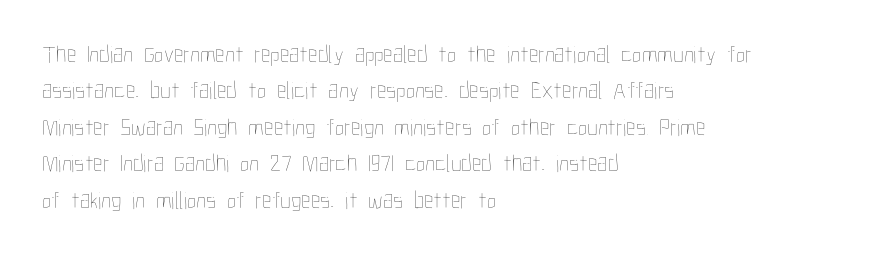
The foot of each line stays bare and open. These lines stack with their left ends in a neat column. Italic: no, the glyphs are upright roman. These lines sit exactly where default settings would place them.
